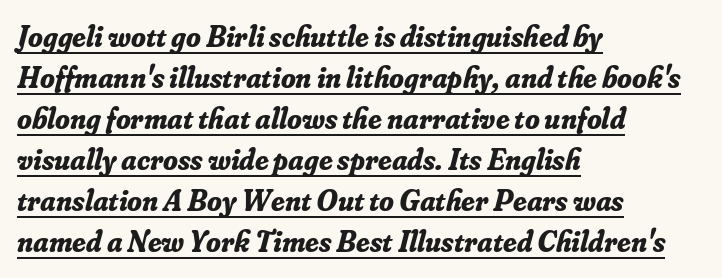
Q: Is the text bold? A: Yes.
Q: Is the text italic (slanted)? A: Yes, it leans right by about 16 degrees.
Q: Is the typeface a serif or a sans-serif typeface? A: Serif.
Q: Is the text underlined? A: Yes.
Q: How is the paragraph aligned? A: Left-aligned.
Q: Is the spacing between letters normal or unusually wide? A: Normal.
Q: Is the spacing between lines tight, normal or loose? A: Normal.
Q: Width (condensed, normal, or wide)? A: Normal.
Q: Stroke contrast? A: Low.
Q: x-height? A: Small.
Q: Monospaced? A: No.
